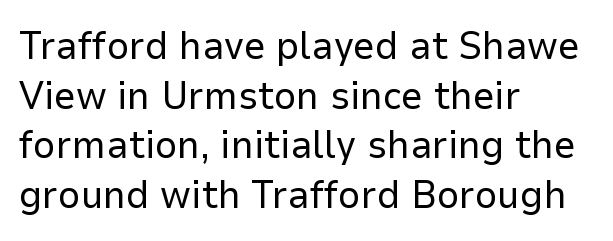
The image shows 39 px regular-weight sans-serif type, upright; set left-aligned, normal line spacing (1.27x), normal letter spacing, not underlined; low stroke contrast and a medium x-height.
